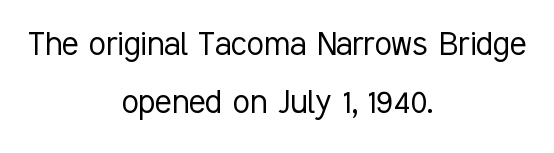
The image shows 39 px light, condensed sans-serif type, upright; set centered, normal line spacing (1.49x), normal letter spacing, not underlined; low stroke contrast and a medium x-height.
